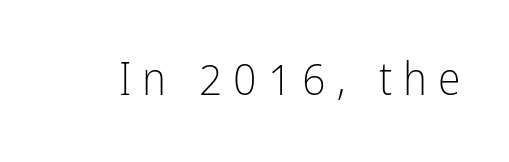
{"serif": "no", "italic": "no", "bold": "no", "weight": "light", "width": "condensed", "stroke_contrast": "low", "x_height": "medium", "monospaced": "no", "underline": "no", "letter_spacing": "wide", "letter_spacing_em": 0.23, "glyph_px": 46}
